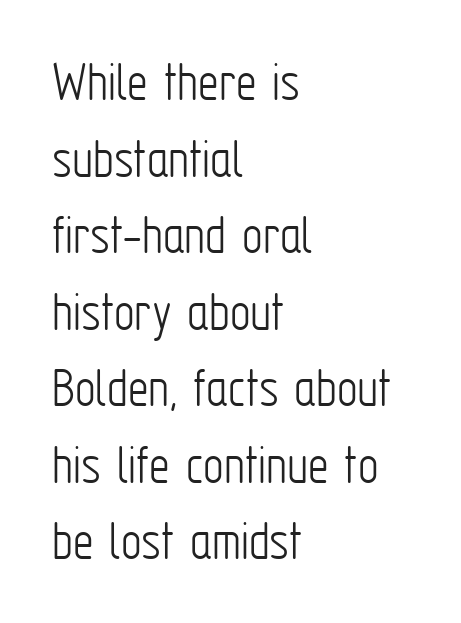
{"serif": "no", "italic": "no", "bold": "no", "weight": "light", "width": "condensed", "stroke_contrast": "low", "x_height": "medium", "monospaced": "no", "underline": "no", "align": "left", "line_spacing": "normal", "line_spacing_ratio": 1.32, "letter_spacing": "normal", "letter_spacing_em": 0.0, "glyph_px": 58}
